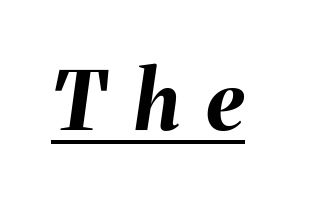
An italicized treatment has been applied to the whole sample. Honestly, the letter spacing is so wide it's the main thing you notice. The specimen includes a rule beneath the text block's lines. You could not count columns in this text — the font is proportionally spaced. The passage shown is emphatically bold.
